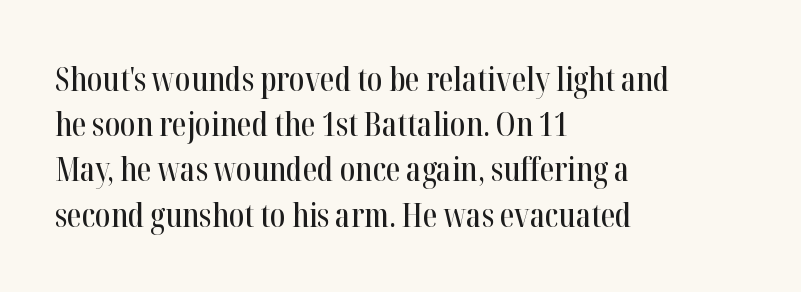
Q: Is the text italic (slanted)? A: No, it is upright.
Q: Is the typeface a serif or a sans-serif typeface? A: Serif.
Q: Is the text underlined? A: No.
Q: How is the paragraph aligned? A: Left-aligned.
Q: Is the spacing between letters normal or unusually wide? A: Normal.
Q: Is the spacing between lines tight, normal or loose? A: Normal.
Q: Width (condensed, normal, or wide)? A: Condensed.
Q: Stroke contrast? A: High.
Q: x-height? A: Medium.
Q: Monospaced? A: No.
